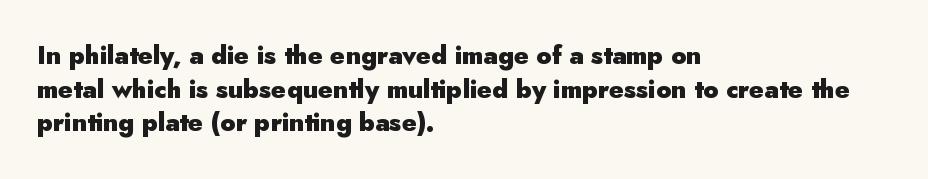
{"italic": "no", "bold": "yes", "underline": "no", "align": "left", "line_spacing": "normal", "line_spacing_ratio": 1.35, "letter_spacing": "normal", "letter_spacing_em": 0.0, "glyph_px": 25}
